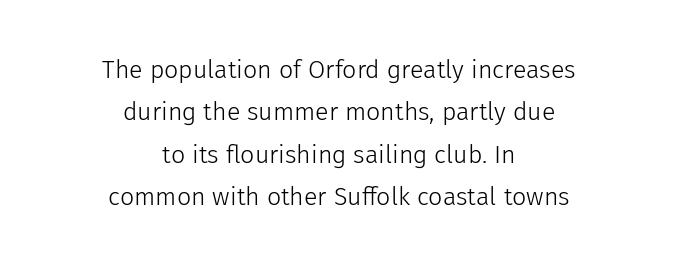
Q: Is the text bold? A: No.
Q: Is the text italic (slanted)? A: No, it is upright.
Q: Is the text underlined? A: No.
Q: How is the paragraph aligned? A: Centered.
Q: Is the spacing between letters normal or unusually wide? A: Normal.
Q: Is the spacing between lines tight, normal or loose? A: Normal.
